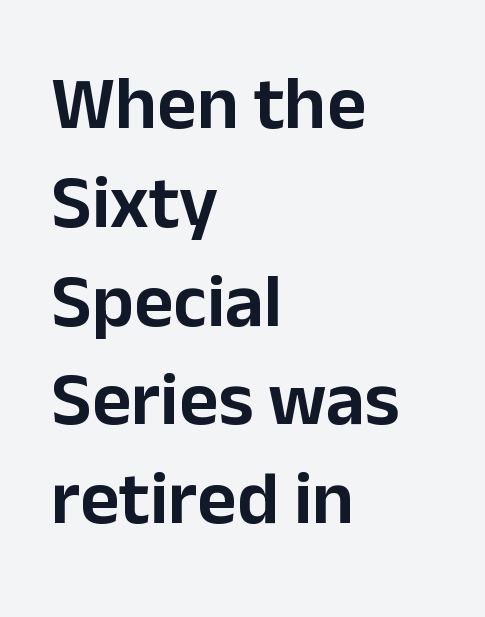
Q: Is the text italic (slanted)? A: No, it is upright.
Q: Is the typeface a serif or a sans-serif typeface? A: Sans-serif.
Q: Is the text underlined? A: No.
Q: How is the paragraph aligned? A: Left-aligned.
Q: Is the spacing between letters normal or unusually wide? A: Normal.
Q: Is the spacing between lines tight, normal or loose? A: Normal.
Q: Width (condensed, normal, or wide)? A: Normal.
Q: Stroke contrast? A: Low.
Q: x-height? A: Medium.
Q: Monospaced? A: No.
